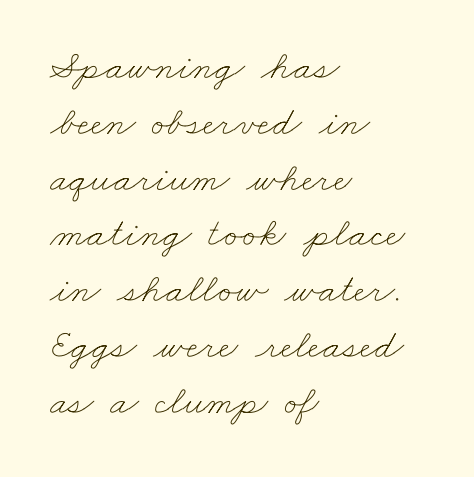
Q: Is the text bold? A: No.
Q: Is the text underlined? A: No.
Q: How is the paragraph aligned? A: Left-aligned.
Q: Is the spacing between letters normal or unusually wide? A: Normal.
Q: Is the spacing between lines tight, normal or loose? A: Normal.
Q: Width (condensed, normal, or wide)? A: Wide.
Q: Stroke contrast? A: Low.
Q: x-height? A: Small.
Q: Monospaced? A: No.
